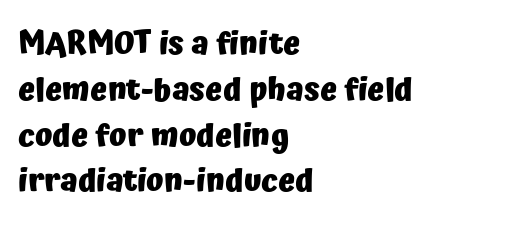
The image shows 32 px heavy sans-serif type, upright; set left-aligned, normal line spacing (1.43x), normal letter spacing, not underlined; low stroke contrast and a medium x-height.
